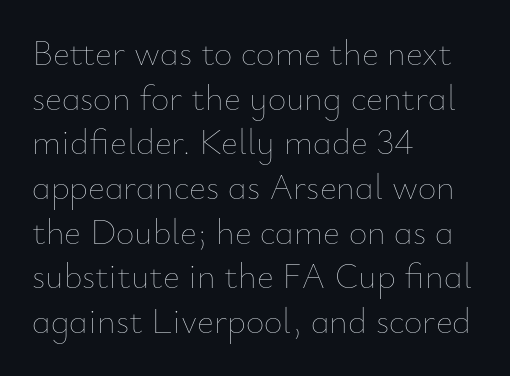
The image shows 36 px thin type, upright; set left-aligned, line spacing 1.24x, normal letter spacing, not underlined; low stroke contrast and a small x-height.
